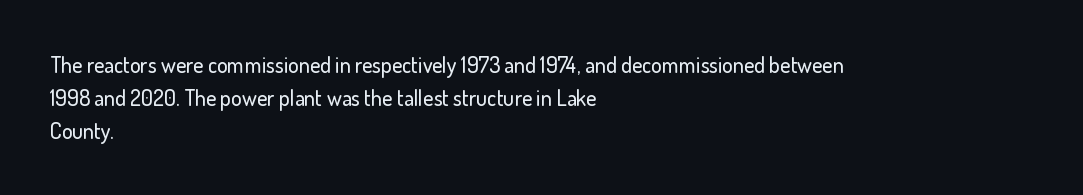
The image shows 22 px text type, upright; set left-aligned, normal line spacing (1.49x), normal letter spacing, not underlined.
